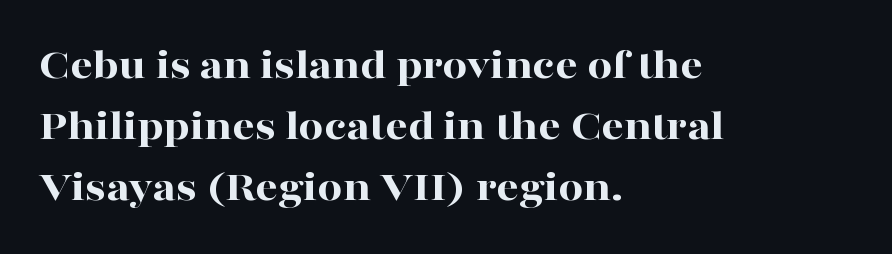
{"serif": "yes", "italic": "no", "bold": "yes", "weight": "bold", "width": "wide", "stroke_contrast": "high", "x_height": "medium", "monospaced": "no", "underline": "no", "align": "left", "line_spacing": "normal", "line_spacing_ratio": 1.39, "letter_spacing": "normal", "letter_spacing_em": 0.0, "glyph_px": 44}
